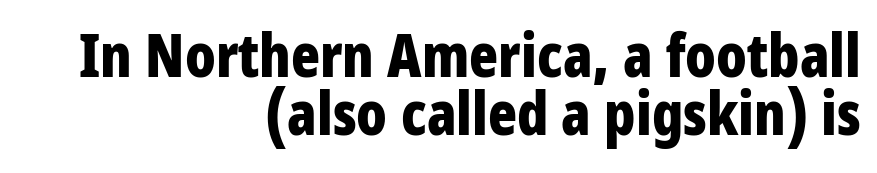
The image shows 60 px bold, condensed sans-serif type, upright; set right-aligned, tight line spacing (0.96x), normal letter spacing, not underlined; low stroke contrast and a large x-height.
